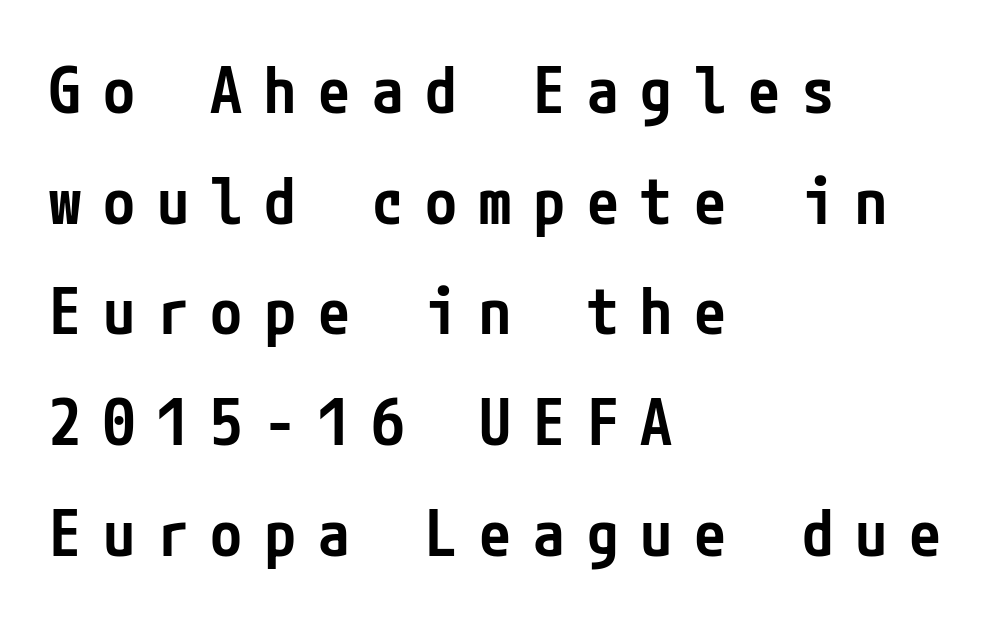
Letterform terminals end flat and unadorned throughout the passage. What stands out about the letter spacing? Its width — letters are far apart. Italic? Not at all — the glyphs are vertical. Semibold letterforms, between regular and bold. These lines stack with their left ends in a neat column.
